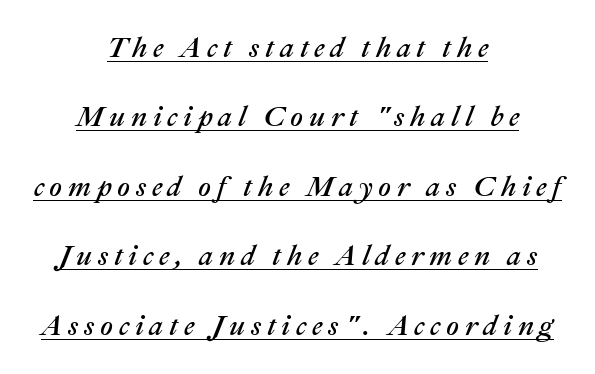
The space between consecutive lines is lavish. Notice how a bar underscores the lettering throughout. The passage shown has open, widely tracked lettering throughout. Caption: multi-line text, centered on the measure. The whole block is typeset with a tilt. A typesetter would call this proportional, since set widths differ per character.
